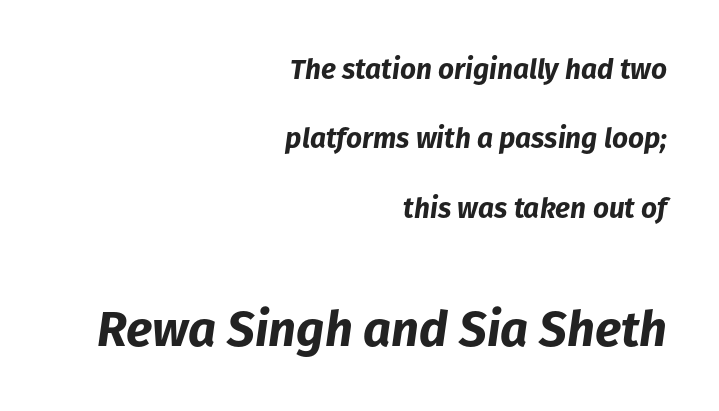
This layout puts the modest block above and the oversized block below. Underlining? Definitely not there. In CSS terms this would be text-align: right. Emphasis by weight is at full strength: bold. Caption: standard tracking, unaltered. Whoever set this chose breathing room over compactness in the vertical rhythm.
